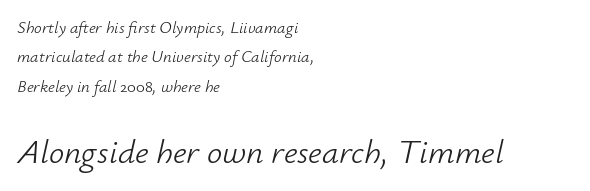
Q: Is the text bold? A: No.
Q: Is the text italic (slanted)? A: Yes, it leans right by about 12 degrees.
Q: Is the text underlined? A: No.
Q: How is the paragraph aligned? A: Left-aligned.
Q: Is the spacing between letters normal or unusually wide? A: Normal.
Q: Which block of text is set in a larger size, the first (top) or the second (bottom)? A: The second (bottom) one.
Q: Width (condensed, normal, or wide)? A: Normal.
Q: Stroke contrast? A: Low.
Q: x-height? A: Small.
Q: Monospaced? A: No.
